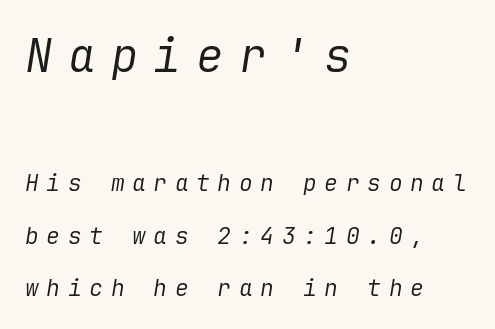
Quick note: italic. Clear beneath every line of the passage. Heaviness? Minimal to ordinary, like unemphasized prose. Layout note: lines flush left. Top chunk: large. Bottom chunk: small. Tracking here is generous; glyphs stand well apart from one another.
